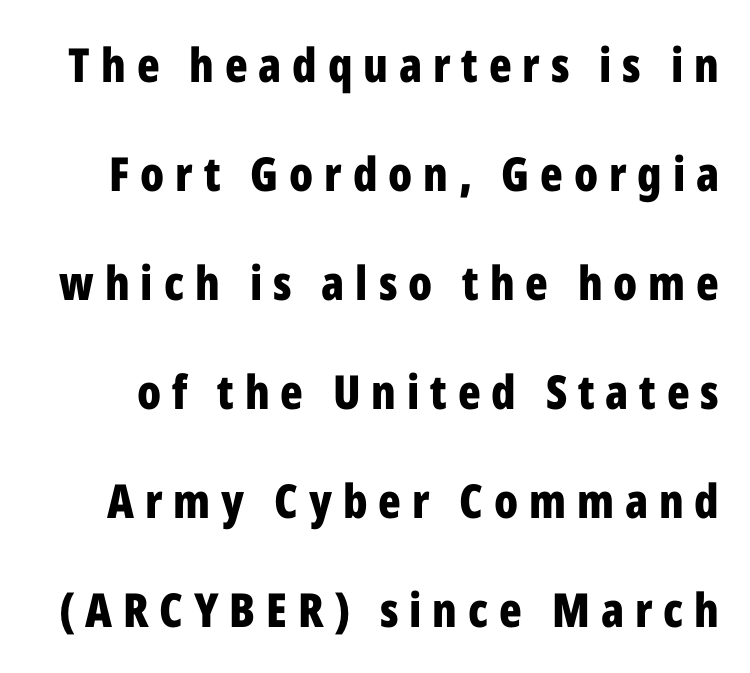
The image shows 47 px bold, condensed sans-serif type, upright; set loose line spacing (2.32x), unusually wide letter spacing (+0.23 em), not underlined; low stroke contrast and a medium x-height.
